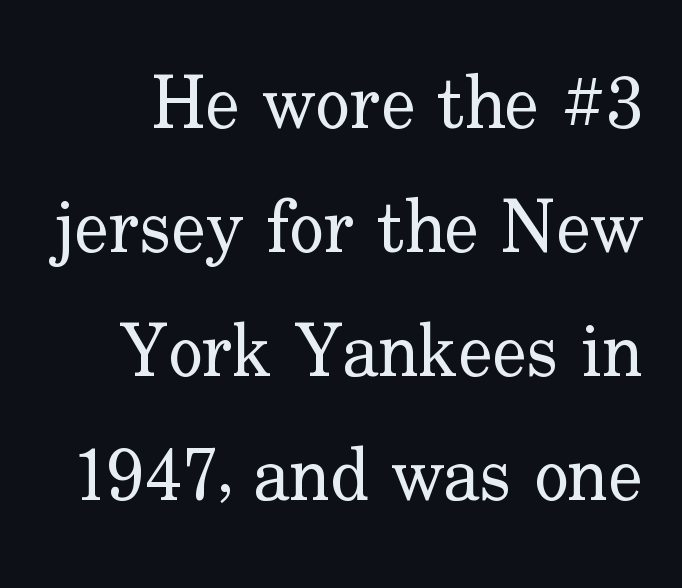
Q: Is the text bold? A: No.
Q: Is the text italic (slanted)? A: No, it is upright.
Q: Is the typeface a serif or a sans-serif typeface? A: Serif.
Q: Is the text underlined? A: No.
Q: Is the spacing between letters normal or unusually wide? A: Normal.
Q: Is the spacing between lines tight, normal or loose? A: Normal.
Q: Width (condensed, normal, or wide)? A: Normal.
Q: Stroke contrast? A: Low.
Q: x-height? A: Small.
Q: Monospaced? A: No.
